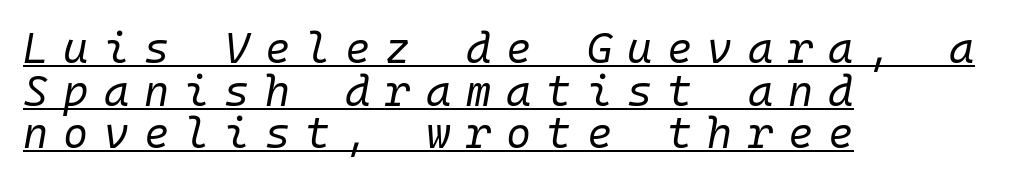
The image shows 43 px regular-weight type, italic (leaning right), monospaced; set left-aligned, tight line spacing (0.99x), unusually wide letter spacing (+0.35 em), underlined; low stroke contrast and a medium x-height.
